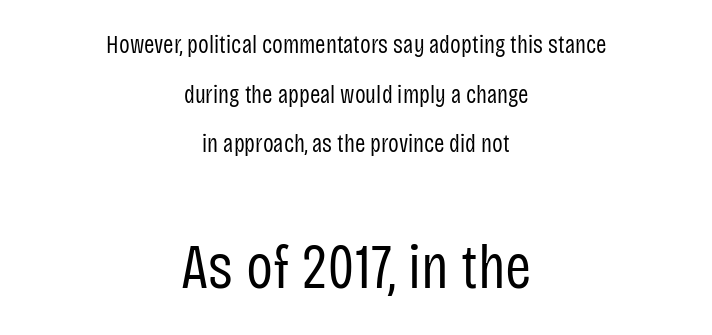
Q: Is the text bold? A: No.
Q: Is the text italic (slanted)? A: No, it is upright.
Q: Is the typeface a serif or a sans-serif typeface? A: Sans-serif.
Q: Is the text underlined? A: No.
Q: How is the paragraph aligned? A: Centered.
Q: Is the spacing between letters normal or unusually wide? A: Normal.
Q: Is the spacing between lines tight, normal or loose? A: Loose.
Q: Which block of text is set in a larger size, the first (top) or the second (bottom)? A: The second (bottom) one.
Q: Width (condensed, normal, or wide)? A: Condensed.
Q: Stroke contrast? A: Low.
Q: x-height? A: Large.
Q: Monospaced? A: No.
